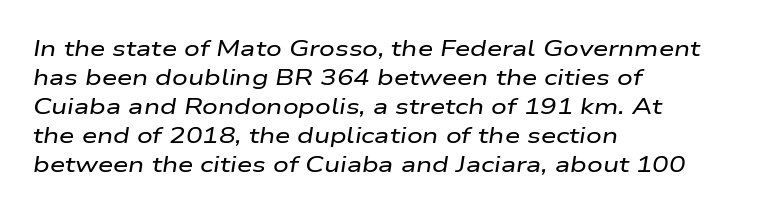
Q: Is the text italic (slanted)? A: Yes, it leans right by about 9 degrees.
Q: Is the text underlined? A: No.
Q: How is the paragraph aligned? A: Left-aligned.
Q: Is the spacing between letters normal or unusually wide? A: Normal.
Q: Is the spacing between lines tight, normal or loose? A: Normal.
